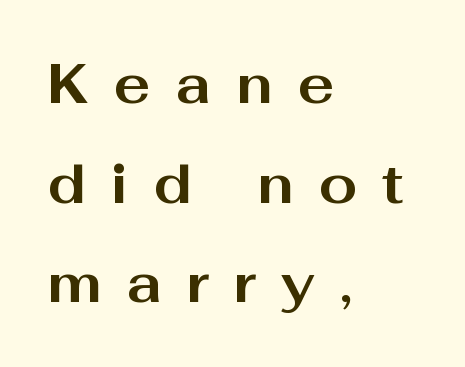
Q: Is the text bold? A: Yes.
Q: Is the text italic (slanted)? A: No, it is upright.
Q: Is the typeface a serif or a sans-serif typeface? A: Sans-serif.
Q: Is the text underlined? A: No.
Q: How is the paragraph aligned? A: Left-aligned.
Q: Is the spacing between letters normal or unusually wide? A: Unusually wide.
Q: Width (condensed, normal, or wide)? A: Wide.
Q: Stroke contrast? A: Medium.
Q: x-height? A: Medium.
Q: Monospaced? A: No.
